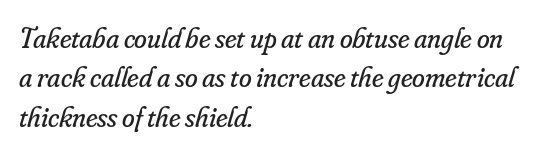
There's an unmistakable incline to the writing here. The ragged edge is on the right, which tells us the setting is flush left. Honestly, the row spacing looks completely unremarkable. Does the type have serifs? Yes, each stem ends in a small foot. A typesetter would call this proportional, since set widths differ per character. Check under the words: just untouched page.
